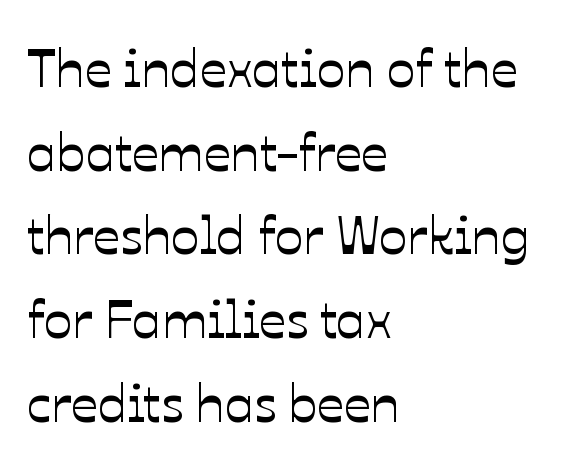
The image shows 53 px text type, upright; set left-aligned, normal line spacing (1.58x), normal letter spacing, not underlined; low stroke contrast and a medium x-height.
